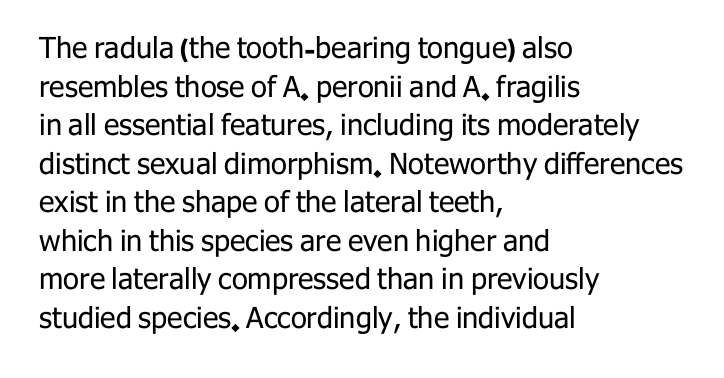
Q: Is the text bold? A: No.
Q: Is the text italic (slanted)? A: No, it is upright.
Q: Is the typeface a serif or a sans-serif typeface? A: Sans-serif.
Q: Is the text underlined? A: No.
Q: How is the paragraph aligned? A: Left-aligned.
Q: Is the spacing between letters normal or unusually wide? A: Normal.
Q: Is the spacing between lines tight, normal or loose? A: Normal.
Q: Width (condensed, normal, or wide)? A: Normal.
Q: Stroke contrast? A: Low.
Q: x-height? A: Medium.
Q: Monospaced? A: No.
